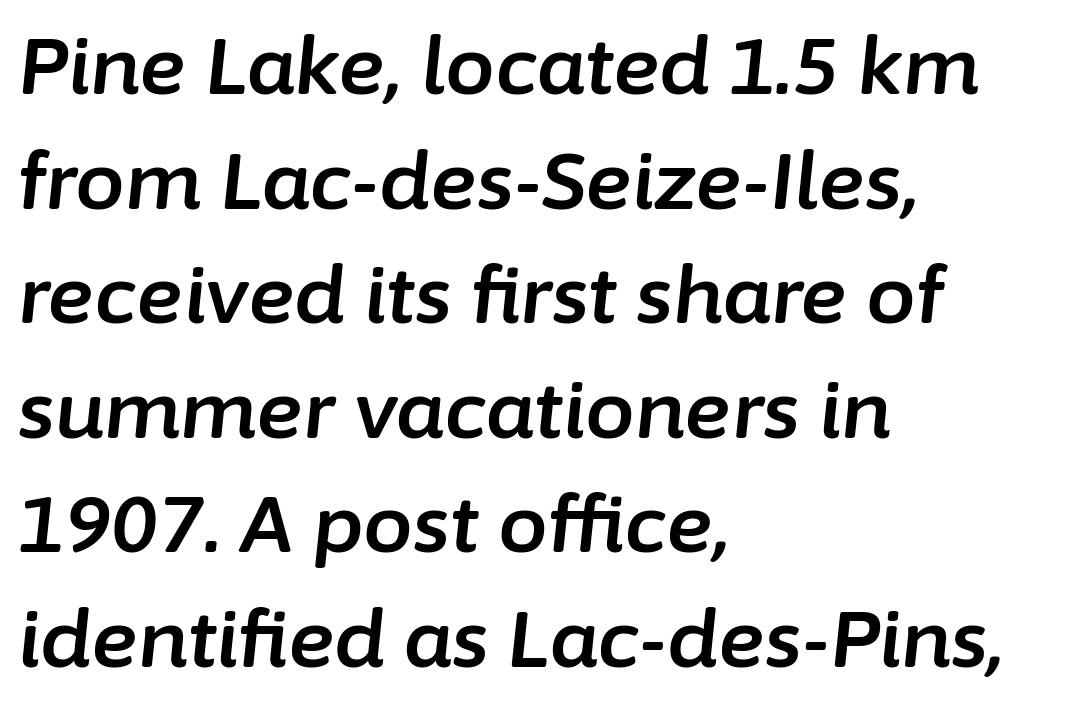
Q: Is the text italic (slanted)? A: Yes, it leans right by about 6 degrees.
Q: Is the text underlined? A: No.
Q: How is the paragraph aligned? A: Left-aligned.
Q: Is the spacing between letters normal or unusually wide? A: Normal.
Q: Is the spacing between lines tight, normal or loose? A: Normal.
Q: Width (condensed, normal, or wide)? A: Normal.
Q: Stroke contrast? A: Low.
Q: x-height? A: Medium.
Q: Monospaced? A: No.
